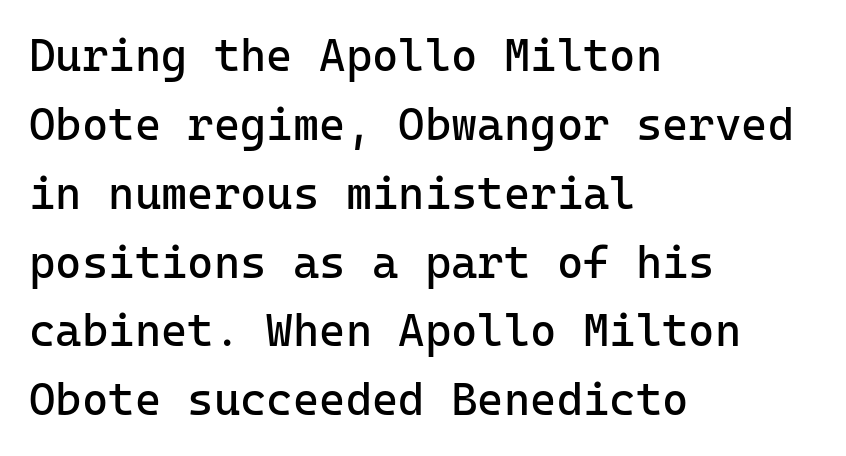
{"serif": "no", "italic": "no", "bold": "no", "weight": "regular", "width": "normal", "stroke_contrast": "low", "x_height": "medium", "monospaced": "yes", "underline": "no", "align": "left", "line_spacing": "normal", "line_spacing_ratio": 1.53, "letter_spacing": "normal", "letter_spacing_em": 0.0, "glyph_px": 45}
